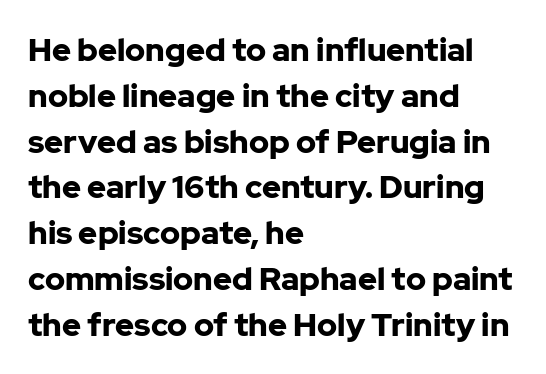
Reading down the block, your eye returns to a fixed left position each line. What stands out about the letter spacing? Nothing — it is the standard amount. The string is rendered with underlining switched off. A typesetter would mark this as roman, not italic.
